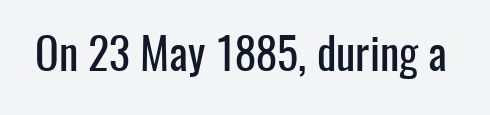
The image shows 44 px condensed sans-serif type, upright; set normal letter spacing, not underlined; low stroke contrast and a medium x-height.
